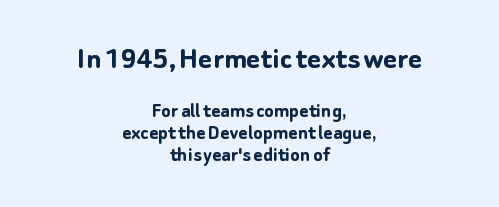
The image shows 33 px semibold sans-serif type, upright; set centered, tight line spacing (1.0x), normal letter spacing, not underlined; the first (top) block is 1.5x larger; low stroke contrast and a medium x-height.
